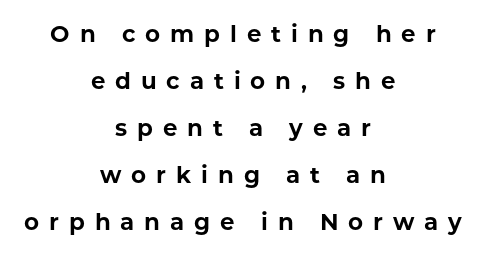
Q: Is the text bold? A: Yes.
Q: Is the text italic (slanted)? A: No, it is upright.
Q: Is the text underlined? A: No.
Q: How is the paragraph aligned? A: Centered.
Q: Is the spacing between letters normal or unusually wide? A: Unusually wide.
Q: Is the spacing between lines tight, normal or loose? A: Loose.
